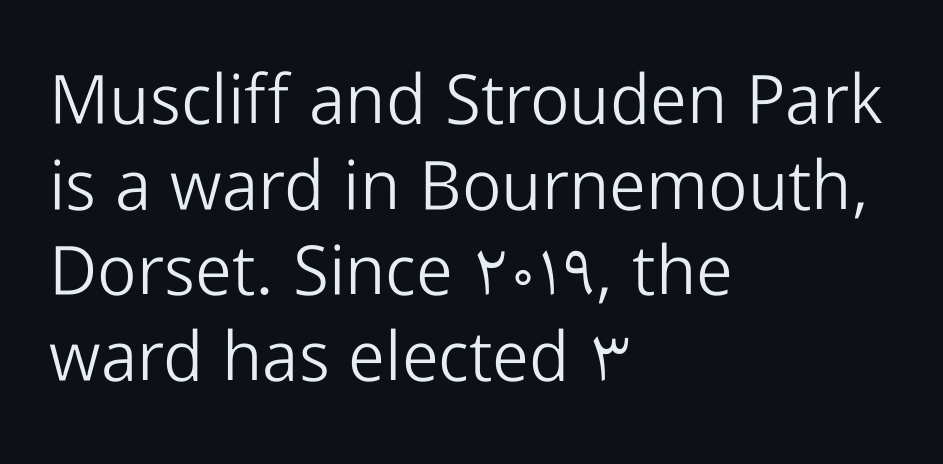
Italic? Not at all — the glyphs are vertical. Underline: absent. The type family on display is of the sans-serif kind. Each letter keeps its own natural width here, so spacing adapts to shape. The letterforms sit shoulder to shoulder at normal distance. The typesetter chose a ragged-right arrangement here.
